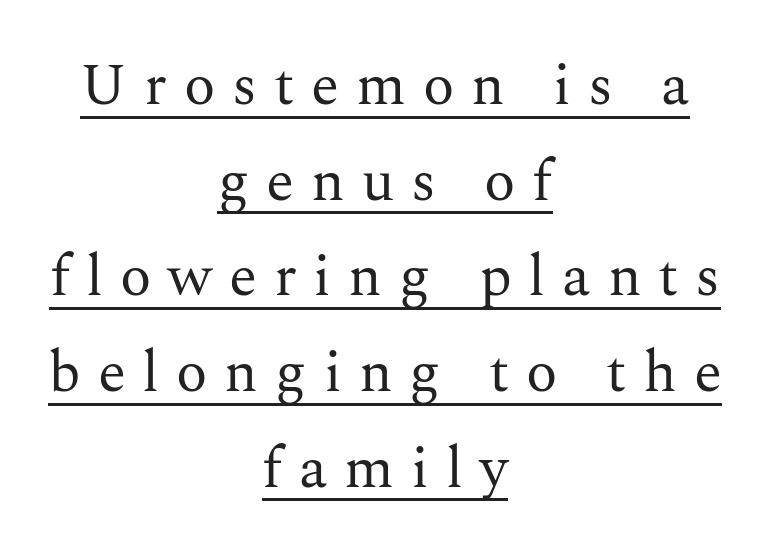
Q: Is the text bold? A: No.
Q: Is the text italic (slanted)? A: No, it is upright.
Q: Is the typeface a serif or a sans-serif typeface? A: Serif.
Q: Is the text underlined? A: Yes.
Q: How is the paragraph aligned? A: Centered.
Q: Is the spacing between letters normal or unusually wide? A: Unusually wide.
Q: Is the spacing between lines tight, normal or loose? A: Normal.
Q: Width (condensed, normal, or wide)? A: Normal.
Q: Stroke contrast? A: Medium.
Q: x-height? A: Medium.
Q: Monospaced? A: No.
